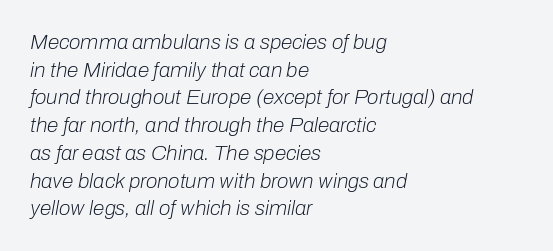
Compared with typical body copy, the letter spacing here is the same. Line spacing here is normal. The gap between lines stays unmarked. The strokes carry an ordinary text weight at most. Emphasis-style slanted type is in use. The lines in this sample share a left origin and differ only in where they stop.
